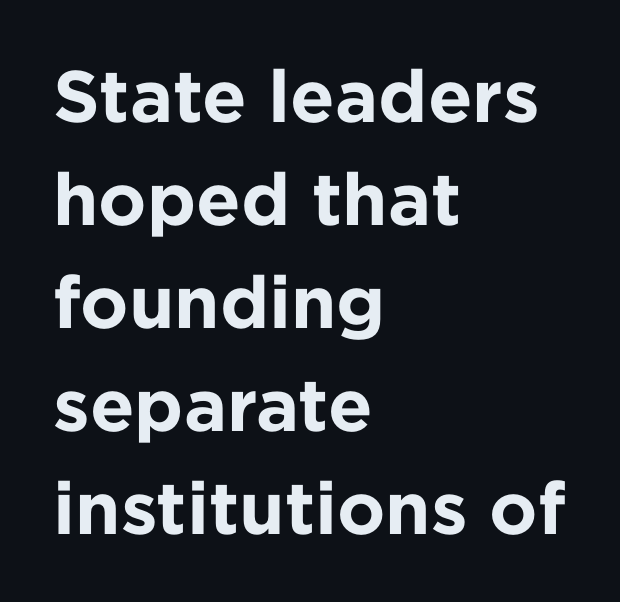
Glyph-to-glyph distance matches everyday printed text. Varying glyph widths throughout — classic text-font behaviour. Reading down the block, your eye returns to a fixed left position each line. Only glyphs here, with clear space below each row.
